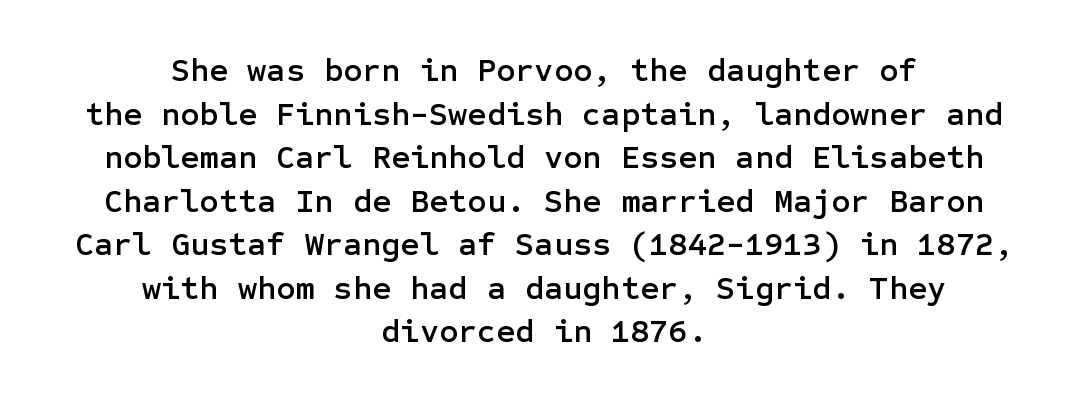
{"serif": "no", "italic": "no", "width": "normal", "stroke_contrast": "low", "x_height": "medium", "underline": "no", "align": "center", "line_spacing": "normal", "line_spacing_ratio": 1.32, "letter_spacing": "normal", "letter_spacing_em": 0.0, "glyph_px": 33}
